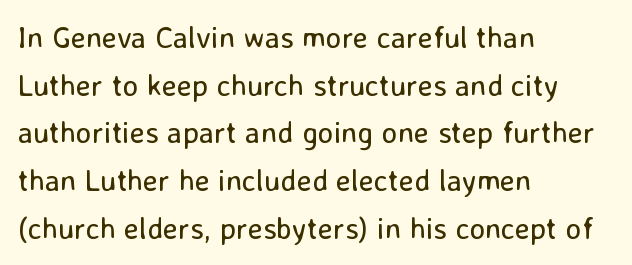
{"serif": "no", "italic": "no", "bold": "no", "weight": "regular", "width": "normal", "stroke_contrast": "low", "x_height": "medium", "monospaced": "no", "underline": "no", "align": "left", "line_spacing": "normal", "line_spacing_ratio": 1.59, "letter_spacing": "normal", "letter_spacing_em": 0.0, "glyph_px": 30}
